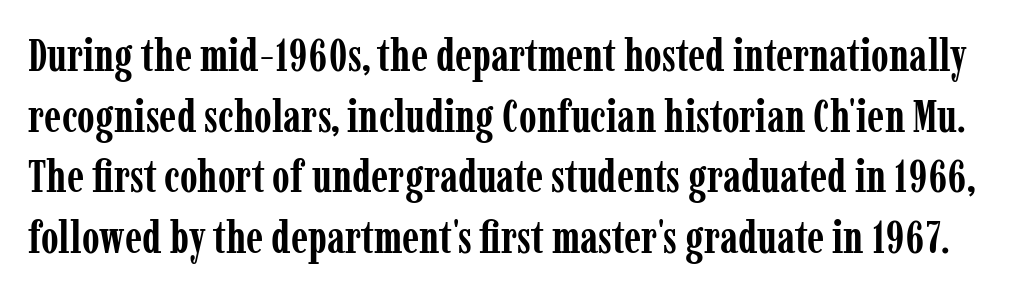
{"serif": "yes", "italic": "no", "bold": "yes", "weight": "semibold", "width": "condensed", "stroke_contrast": "low", "x_height": "medium", "monospaced": "no", "underline": "no", "line_spacing": "normal", "line_spacing_ratio": 1.35, "letter_spacing": "normal", "letter_spacing_em": 0.0, "glyph_px": 45}
